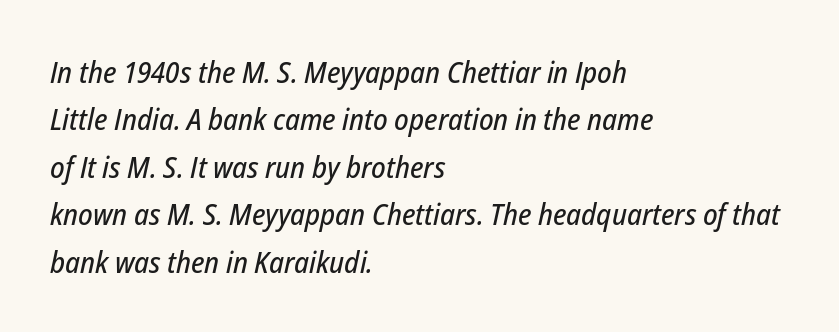
The horizontal fit of the characters is conventional and even. Does the copy run flush right? No — it runs flush left. Check under the words: just untouched page. Is this a fixed-width face? No — the glyphs have proportional, varying widths. Would a proofreader flag this as italicized? Yes.
